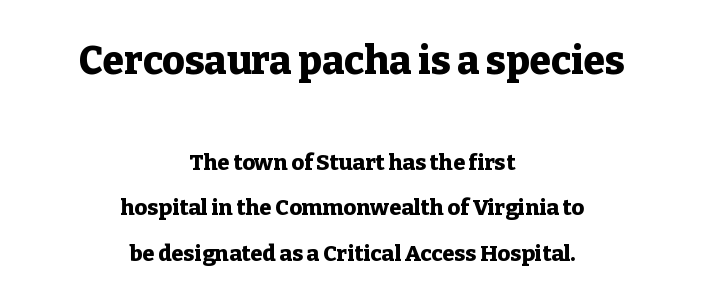
{"serif": "yes", "italic": "no", "bold": "yes", "weight": "heavy", "width": "normal", "stroke_contrast": "low", "x_height": "medium", "monospaced": "no", "underline": "no", "align": "center", "line_spacing": "loose", "line_spacing_ratio": 2.07, "letter_spacing": "normal", "letter_spacing_em": 0.0, "larger_block": "first", "size_ratio": 1.77, "glyph_px": 39}
